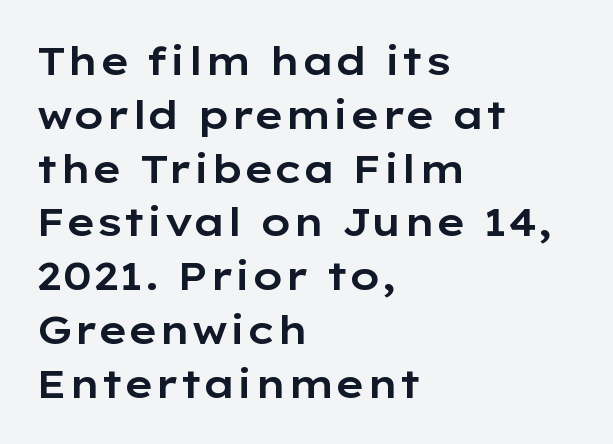
The image shows 39 px wide sans-serif type, upright; set left-aligned, normal line spacing (1.38x), normal letter spacing, not underlined; low stroke contrast and a medium x-height.
